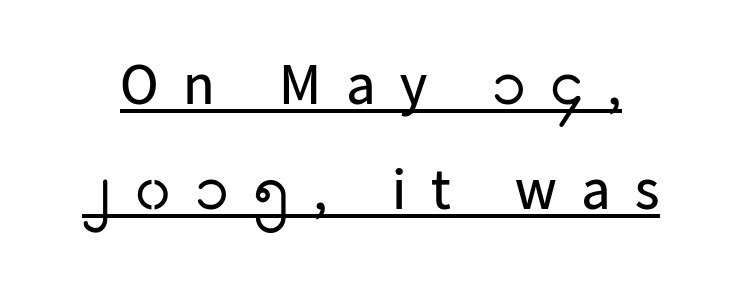
Q: Is the text bold? A: No.
Q: Is the text italic (slanted)? A: No, it is upright.
Q: Is the typeface a serif or a sans-serif typeface? A: Sans-serif.
Q: Is the text underlined? A: Yes.
Q: Is the spacing between letters normal or unusually wide? A: Unusually wide.
Q: Width (condensed, normal, or wide)? A: Normal.
Q: Stroke contrast? A: Low.
Q: x-height? A: Medium.
Q: Monospaced? A: No.
